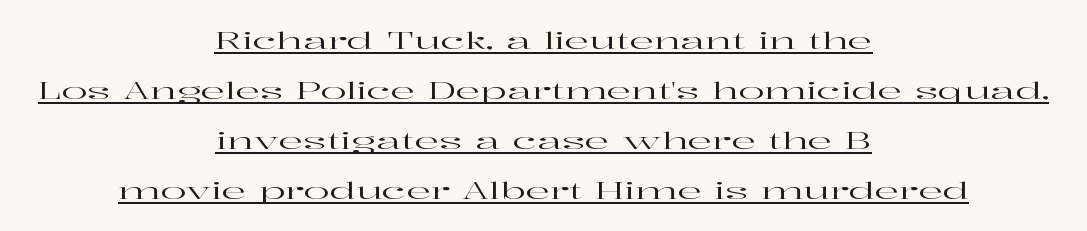
{"italic": "no", "underline": "yes", "align": "center", "line_spacing": "loose", "line_spacing_ratio": 2.09, "letter_spacing": "normal", "letter_spacing_em": 0.0, "glyph_px": 24}
